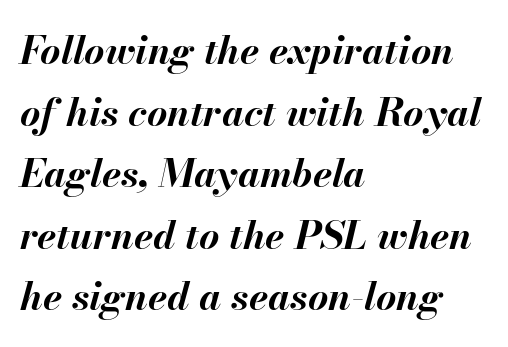
I'd describe the lettering as bold — thick and assertive. Summary of vertical rhythm: regular, with standard interline spacing. The rendering uses natural spacing where letterforms have individual widths. These lines were composed using italics.
